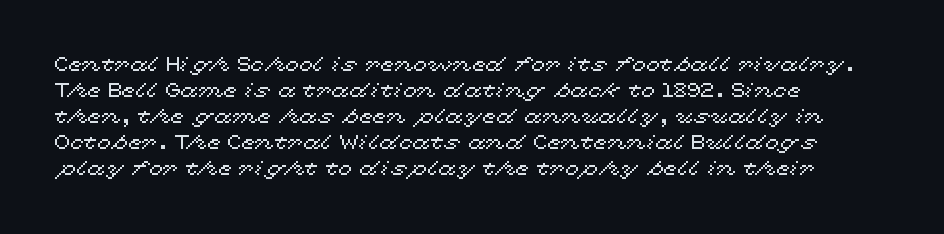
The letterforms sit shoulder to shoulder at normal distance. The lines in this sample share a left origin and differ only in where they stop. Lines of text with bare space underneath. This sample keeps an unexceptional amount of space between lines.
